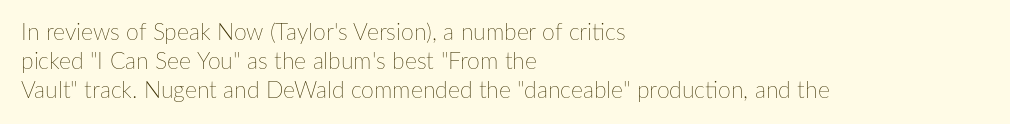
A typesetter would call this zero additional tracking. If you drew a line through each stem, it would be perfectly vertical. This block has exactly the height ordinary leading produces. Teacher's note: observe the even left margin — that is flush-left alignment. The area under the type is left untouched. This is not heavy type; no bold has been used.
